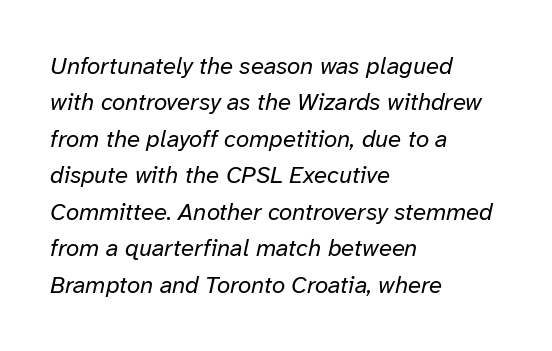
{"italic": "yes", "lean": "right", "slant_degrees": 12, "bold": "no", "underline": "no", "align": "left", "line_spacing": "normal", "line_spacing_ratio": 1.52, "letter_spacing": "normal", "letter_spacing_em": 0.0, "glyph_px": 24}
